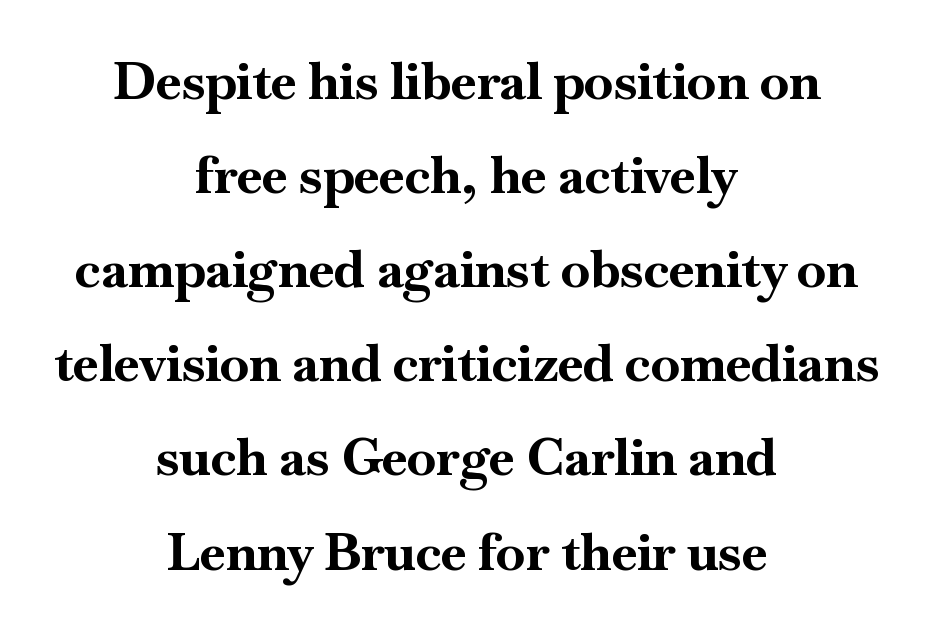
This rendering uses center alignment, leaving both contours irregular but symmetric. Notice how the stems are strictly vertical — no italics here. The passage shown is typed in a proportional face where columns would drift. The letters sit at their default tracking, neither squeezed nor spread. This rendering features lettering with no underline. The text was rendered using a seriffed face with decorative stroke endings.
